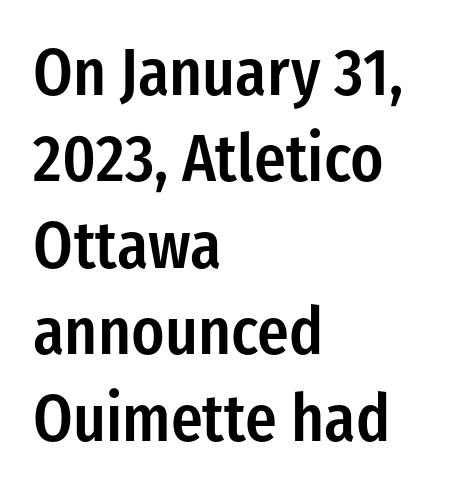
Q: Is the text bold? A: Semi-bold.
Q: Is the text italic (slanted)? A: No, it is upright.
Q: Is the typeface a serif or a sans-serif typeface? A: Sans-serif.
Q: Is the text underlined? A: No.
Q: How is the paragraph aligned? A: Left-aligned.
Q: Is the spacing between letters normal or unusually wide? A: Normal.
Q: Is the spacing between lines tight, normal or loose? A: Normal.
Q: Width (condensed, normal, or wide)? A: Condensed.
Q: Stroke contrast? A: Low.
Q: x-height? A: Medium.
Q: Monospaced? A: No.
